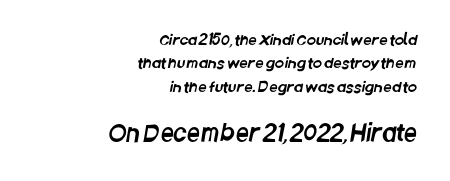
Q: Is the text underlined? A: No.
Q: How is the paragraph aligned? A: Right-aligned.
Q: Is the spacing between letters normal or unusually wide? A: Normal.
Q: Is the spacing between lines tight, normal or loose? A: Normal.
Q: Which block of text is set in a larger size, the first (top) or the second (bottom)? A: The second (bottom) one.
